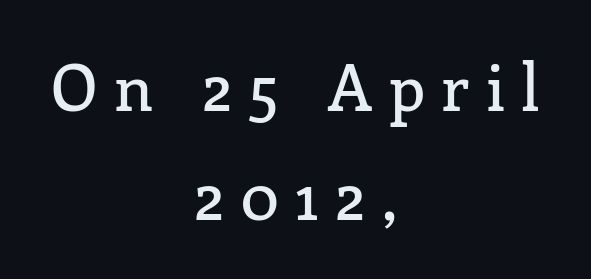
Q: Is the text italic (slanted)? A: No, it is upright.
Q: Is the typeface a serif or a sans-serif typeface? A: Serif.
Q: Is the text underlined? A: No.
Q: How is the paragraph aligned? A: Centered.
Q: Is the spacing between letters normal or unusually wide? A: Unusually wide.
Q: Is the spacing between lines tight, normal or loose? A: Normal.
Q: Width (condensed, normal, or wide)? A: Normal.
Q: Stroke contrast? A: Low.
Q: x-height? A: Medium.
Q: Monospaced? A: No.
